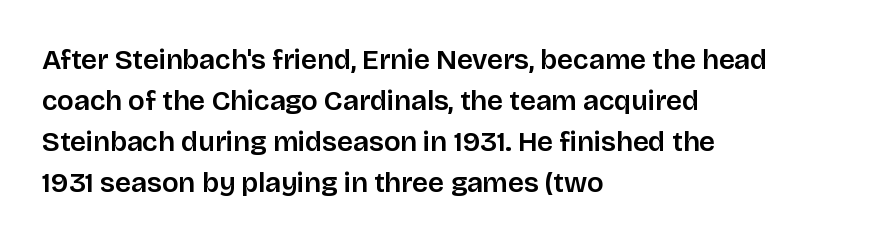
Q: Is the text italic (slanted)? A: No, it is upright.
Q: Is the typeface a serif or a sans-serif typeface? A: Sans-serif.
Q: Is the text underlined? A: No.
Q: How is the paragraph aligned? A: Left-aligned.
Q: Is the spacing between letters normal or unusually wide? A: Normal.
Q: Is the spacing between lines tight, normal or loose? A: Normal.
Q: Width (condensed, normal, or wide)? A: Normal.
Q: Stroke contrast? A: Low.
Q: x-height? A: Large.
Q: Monospaced? A: No.
